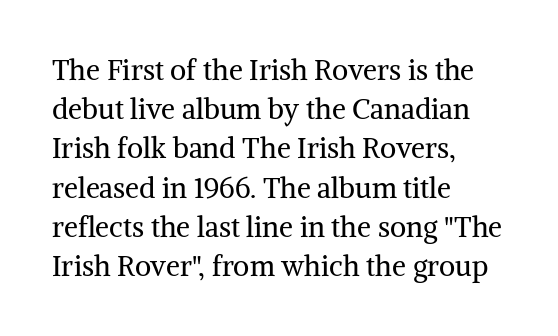
{"serif": "yes", "italic": "no", "bold": "no", "weight": "regular", "width": "normal", "stroke_contrast": "medium", "x_height": "medium", "monospaced": "no", "underline": "no", "align": "left", "line_spacing": "normal", "line_spacing_ratio": 1.4, "letter_spacing": "normal", "letter_spacing_em": 0.0, "glyph_px": 28}
